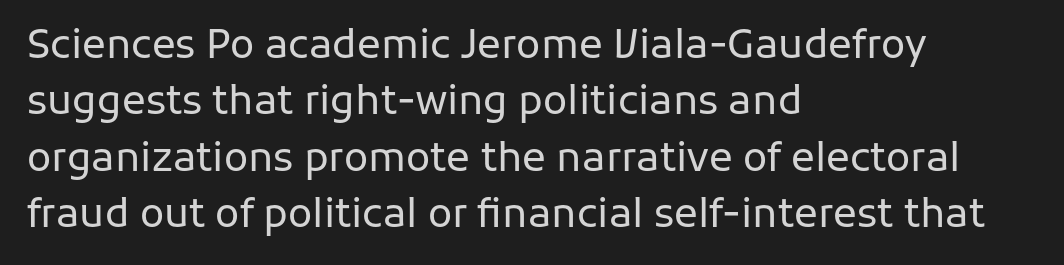
{"serif": "no", "italic": "no", "bold": "no", "weight": "regular", "width": "normal", "stroke_contrast": "low", "x_height": "medium", "monospaced": "no", "underline": "no", "align": "left", "line_spacing": "normal", "line_spacing_ratio": 1.41, "letter_spacing": "normal", "letter_spacing_em": 0.0, "glyph_px": 40}
